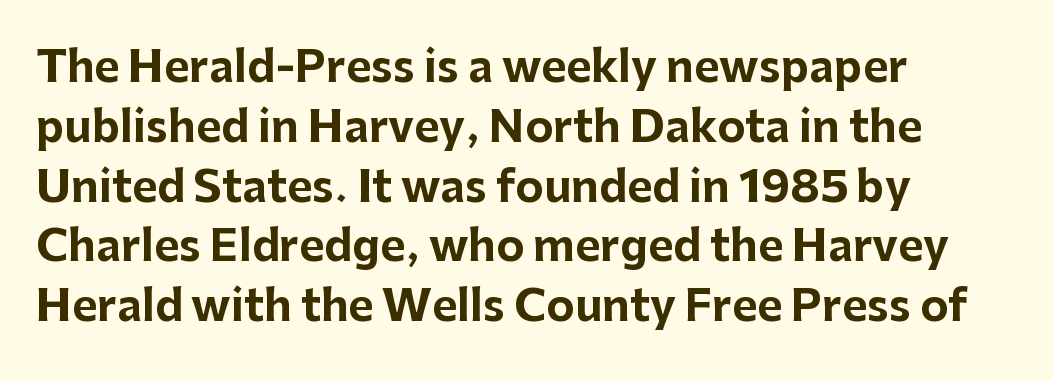
{"serif": "no", "italic": "no", "bold": "yes", "weight": "bold", "width": "normal", "stroke_contrast": "low", "x_height": "medium", "monospaced": "no", "underline": "no", "align": "left", "line_spacing": "normal", "line_spacing_ratio": 1.39, "letter_spacing": "normal", "letter_spacing_em": 0.0, "glyph_px": 43}
